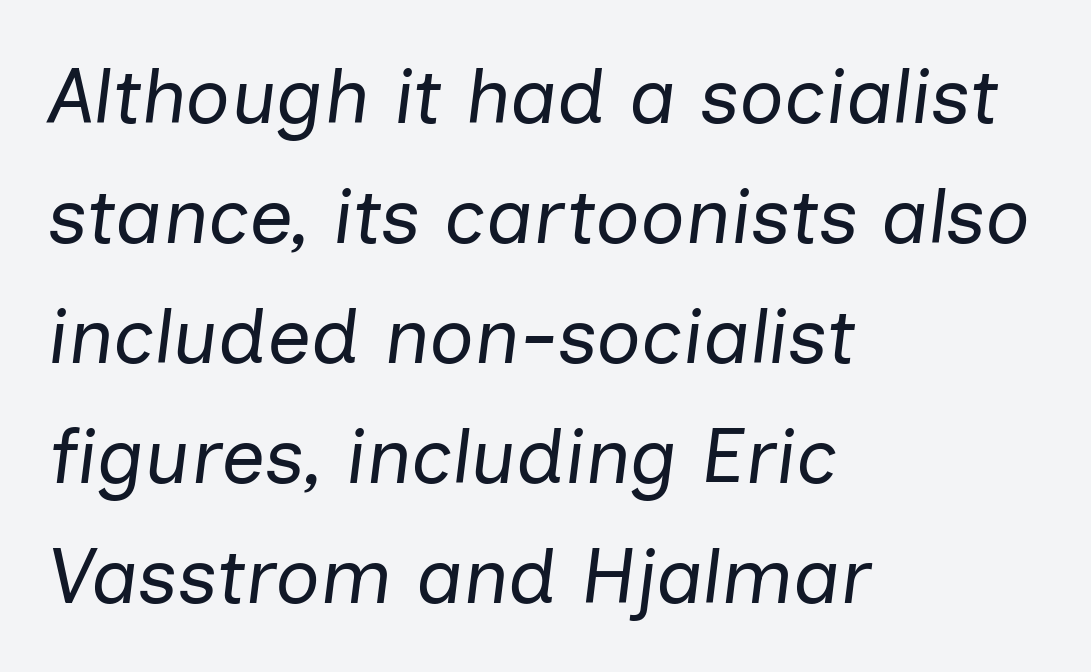
{"italic": "yes", "lean": "right", "slant_degrees": 7, "bold": "no", "weight": "regular", "width": "normal", "stroke_contrast": "low", "x_height": "medium", "monospaced": "no", "underline": "no", "align": "left", "line_spacing": "normal", "line_spacing_ratio": 1.54, "letter_spacing": "normal", "letter_spacing_em": 0.0, "glyph_px": 78}
